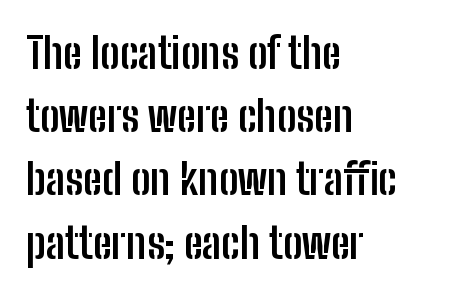
Compared with an ordinary text face, these strokes are far heavier — a full bold. Beneath every word, the page is bare. The rendering uses natural spacing where letterforms have individual widths. Every stem runs plumb, perpendicular to the baseline.
